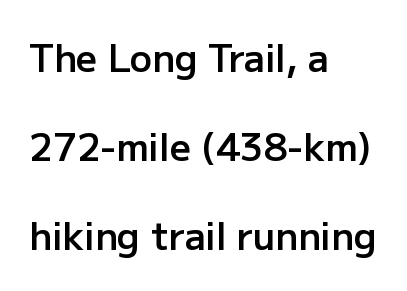
Horizontal alignment here is leftward, the default for most running prose. Descender tails drop into unmarked territory. Words appear dense and cohesive because spacing is normal. Style check: upright. What weight is shown? A semibold, between regular and bold. Compared with typical paragraphs, the rows here are farther apart.
